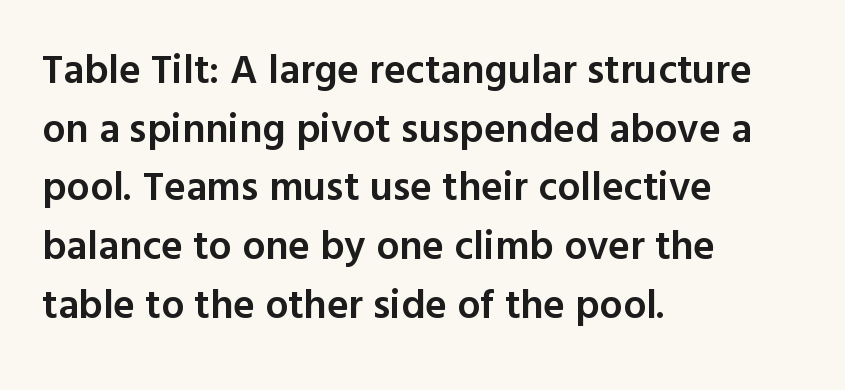
Q: Is the text bold? A: Semi-bold.
Q: Is the text italic (slanted)? A: No, it is upright.
Q: Is the typeface a serif or a sans-serif typeface? A: Sans-serif.
Q: Is the text underlined? A: No.
Q: How is the paragraph aligned? A: Left-aligned.
Q: Is the spacing between letters normal or unusually wide? A: Normal.
Q: Is the spacing between lines tight, normal or loose? A: Normal.
Q: Width (condensed, normal, or wide)? A: Normal.
Q: x-height? A: Medium.
Q: Monospaced? A: No.
